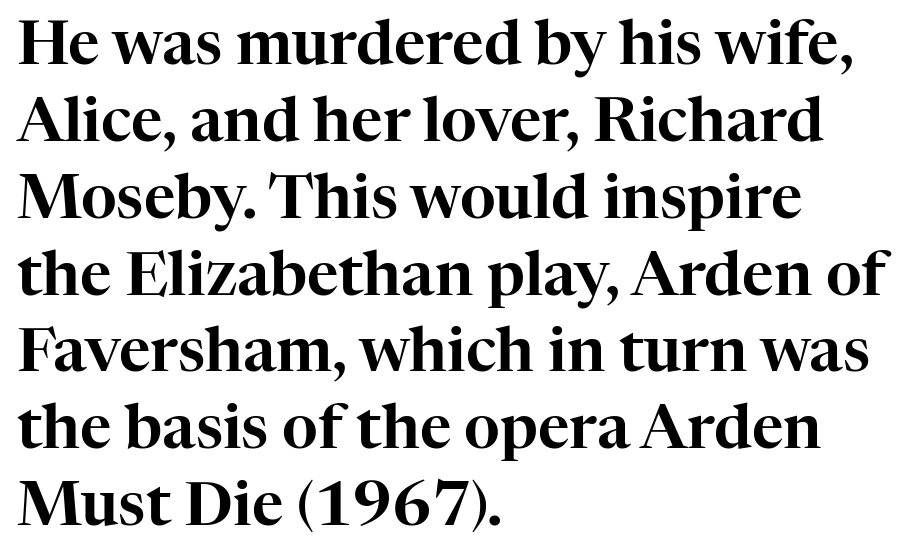
{"serif": "yes", "italic": "no", "width": "normal", "stroke_contrast": "high", "x_height": "medium", "monospaced": "no", "underline": "no", "align": "left", "line_spacing": "normal", "line_spacing_ratio": 1.26, "letter_spacing": "normal", "letter_spacing_em": 0.0, "glyph_px": 61}
